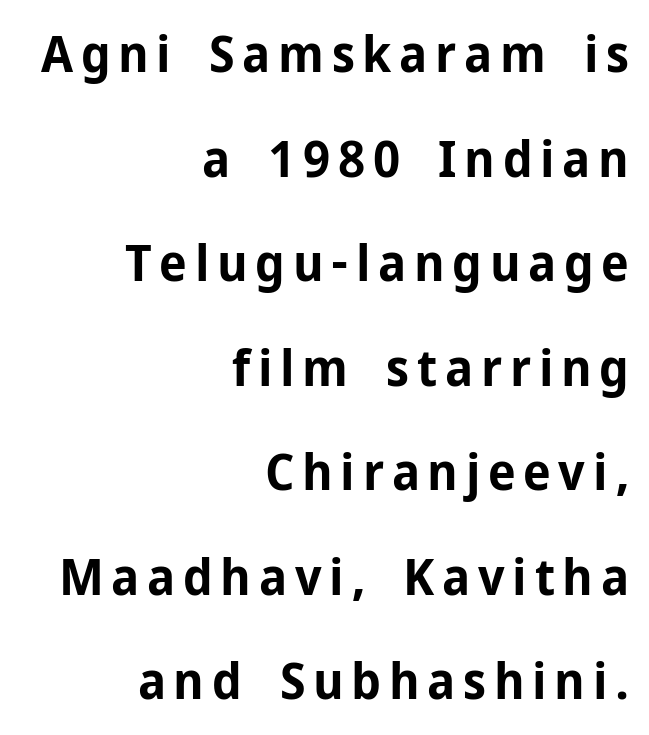
Q: Is the text bold? A: Yes.
Q: Is the text italic (slanted)? A: No, it is upright.
Q: Is the typeface a serif or a sans-serif typeface? A: Sans-serif.
Q: Is the text underlined? A: No.
Q: How is the paragraph aligned? A: Right-aligned.
Q: Is the spacing between lines tight, normal or loose? A: Loose.
Q: Width (condensed, normal, or wide)? A: Normal.
Q: Stroke contrast? A: Low.
Q: x-height? A: Medium.
Q: Monospaced? A: No.
